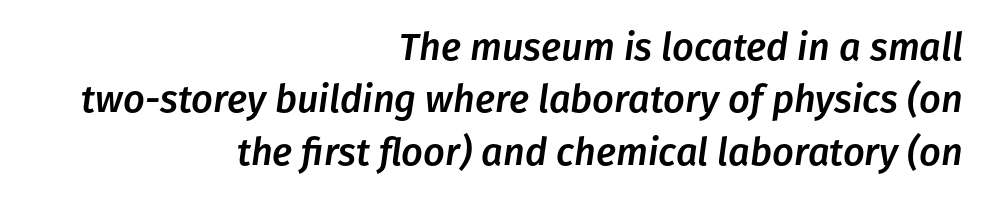
The image shows 38 px text type, italic (leaning right); set right-aligned, normal line spacing (1.38x), normal letter spacing, not underlined; low stroke contrast and a medium x-height.
